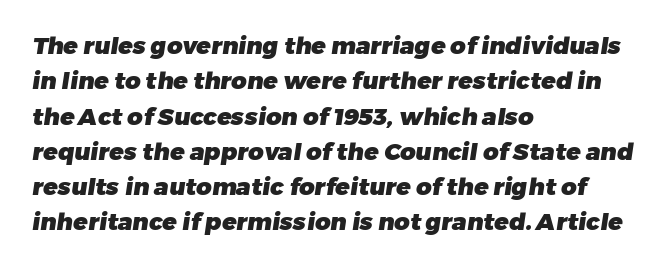
{"bold": "yes", "underline": "no", "align": "left", "line_spacing": "normal", "line_spacing_ratio": 1.47, "letter_spacing": "normal", "letter_spacing_em": 0.0, "glyph_px": 24}
